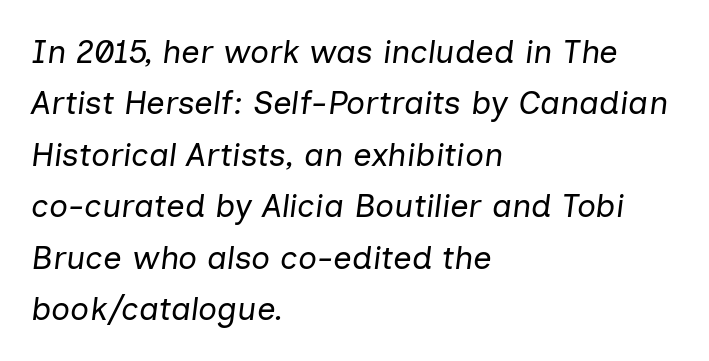
Q: Is the text bold? A: No.
Q: Is the text italic (slanted)? A: Yes, it leans right by about 7 degrees.
Q: Is the text underlined? A: No.
Q: How is the paragraph aligned? A: Left-aligned.
Q: Is the spacing between letters normal or unusually wide? A: Normal.
Q: Is the spacing between lines tight, normal or loose? A: Normal.
Q: Width (condensed, normal, or wide)? A: Normal.
Q: Stroke contrast? A: Low.
Q: x-height? A: Medium.
Q: Monospaced? A: No.
